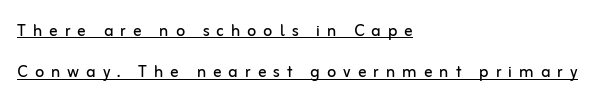
{"italic": "no", "bold": "no", "underline": "yes", "align": "left", "line_spacing": "loose", "line_spacing_ratio": 1.97, "letter_spacing": "wide", "letter_spacing_em": 0.33, "glyph_px": 21}
